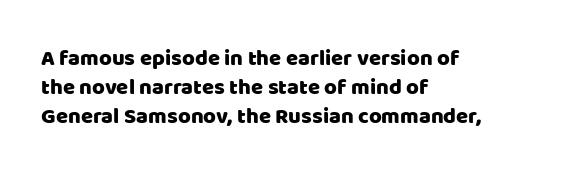
The image shows 22 px text type, upright; set left-aligned, normal line spacing (1.32x), normal letter spacing, not underlined.
